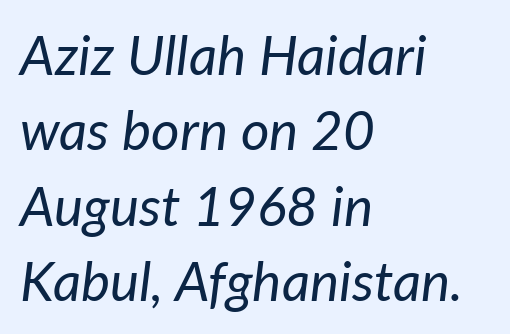
The lines are quadded left. This block has exactly the height ordinary leading produces. Think of a printed novel: that variable character pitch is what you see here. Posture: slanted. Caption: standard tracking, unaltered. Anything drawn beneath the words? Only blank space.
